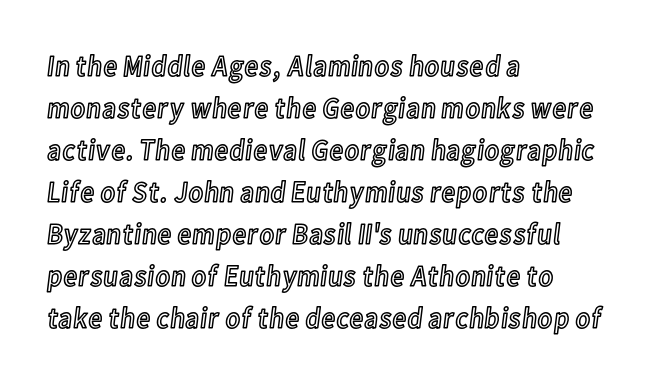
Q: Is the text italic (slanted)? A: Yes.
Q: Is the text underlined? A: No.
Q: How is the paragraph aligned? A: Left-aligned.
Q: Is the spacing between letters normal or unusually wide? A: Normal.
Q: Is the spacing between lines tight, normal or loose? A: Normal.
Q: Width (condensed, normal, or wide)? A: Condensed.
Q: x-height? A: Medium.
Q: Monospaced? A: No.
